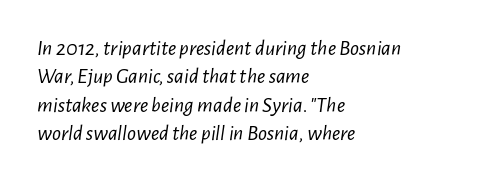
{"italic": "yes", "lean": "right", "slant_degrees": 7, "bold": "no", "underline": "no", "align": "left", "line_spacing": "normal", "line_spacing_ratio": 1.29, "letter_spacing": "normal", "letter_spacing_em": 0.0, "glyph_px": 22}
